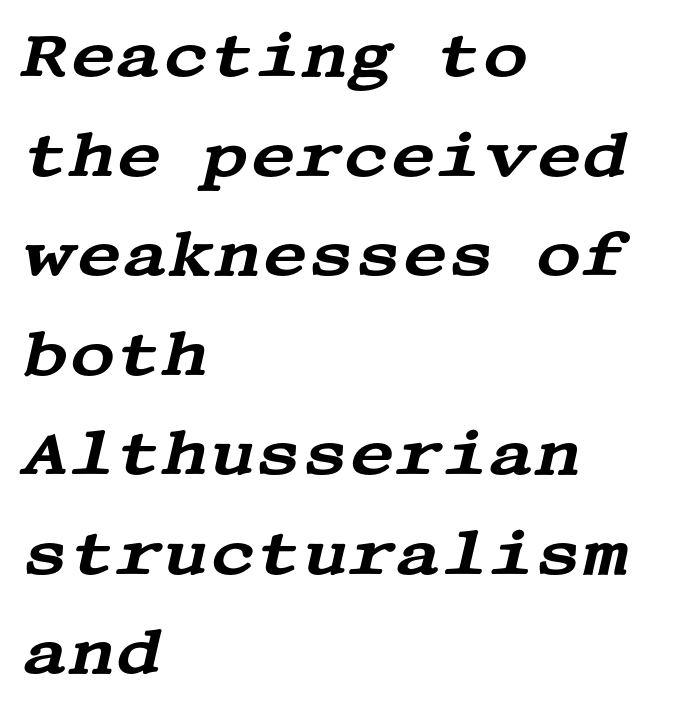
{"serif": "yes", "italic": "yes", "lean": "right", "slant_degrees": 13, "width": "wide", "stroke_contrast": "medium", "x_height": "large", "underline": "no", "align": "left", "line_spacing": "normal", "line_spacing_ratio": 1.58, "letter_spacing": "normal", "letter_spacing_em": 0.0, "glyph_px": 63}
